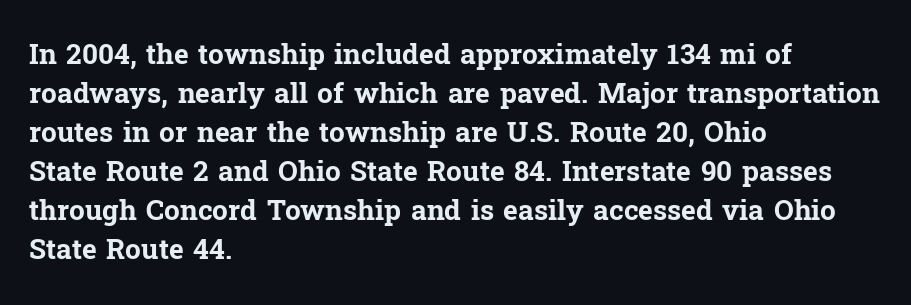
{"serif": "yes", "italic": "no", "bold": "yes", "weight": "bold", "width": "normal", "stroke_contrast": "low", "x_height": "medium", "monospaced": "no", "underline": "no", "align": "left", "line_spacing": "normal", "line_spacing_ratio": 1.39, "letter_spacing": "normal", "letter_spacing_em": 0.0, "glyph_px": 28}
